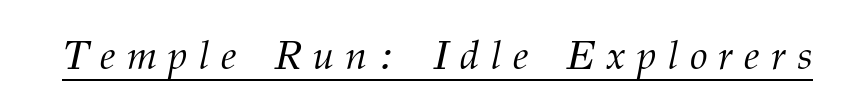
Look at the tracking — it's clearly loosened, letters drifting apart. What kind of face is this? One with serifs. Looks like someone drew a line under every word here. The font's italic variant was chosen for this text.
